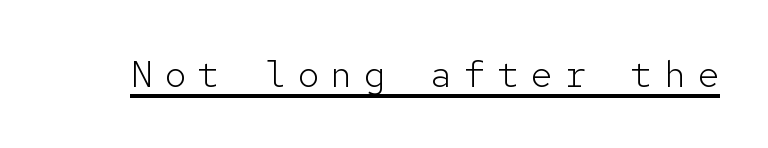
Q: Is the text bold? A: No.
Q: Is the text italic (slanted)? A: No, it is upright.
Q: Is the typeface a serif or a sans-serif typeface? A: Sans-serif.
Q: Is the text underlined? A: Yes.
Q: Is the spacing between letters normal or unusually wide? A: Unusually wide.
Q: Width (condensed, normal, or wide)? A: Normal.
Q: Stroke contrast? A: Low.
Q: x-height? A: Medium.
Q: Monospaced? A: Yes.
